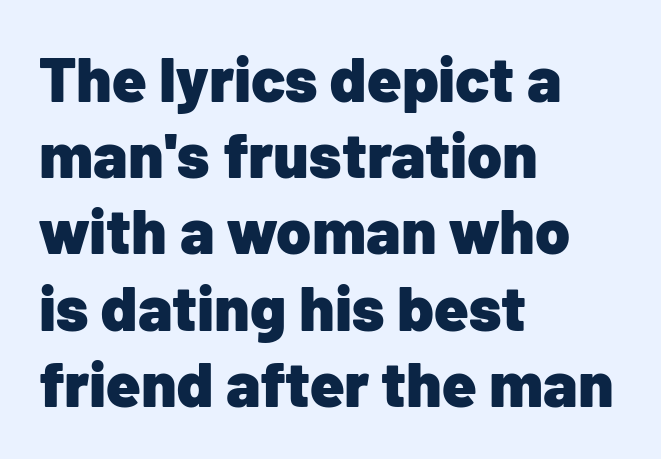
The rendering keeps characters at their native spacing. This rendering features lettering with no underline. The passage is arranged the way most books set body copy — flush left. These lines carry a lot of weight — the face is fully bold. Spacing verdict: proportional, widths tailored to each character. Does the type have serifs? No, each stem ends abruptly.
